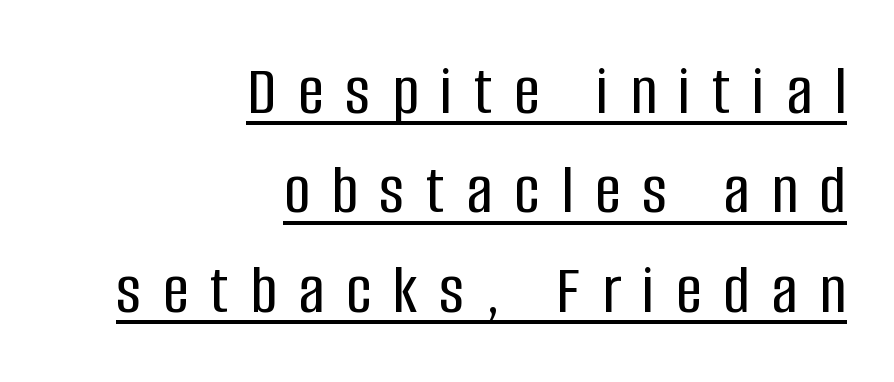
{"serif": "no", "italic": "no", "width": "condensed", "stroke_contrast": "low", "x_height": "large", "monospaced": "no", "underline": "yes", "align": "right", "line_spacing": "normal", "line_spacing_ratio": 1.38, "letter_spacing": "wide", "letter_spacing_em": 0.3, "glyph_px": 72}
